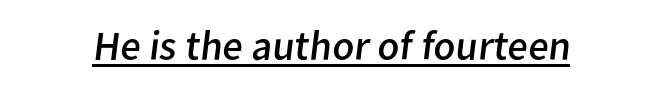
Q: Is the text bold? A: No.
Q: Is the typeface a serif or a sans-serif typeface? A: Sans-serif.
Q: Is the text underlined? A: Yes.
Q: Is the spacing between letters normal or unusually wide? A: Normal.
Q: Width (condensed, normal, or wide)? A: Normal.
Q: Stroke contrast? A: Low.
Q: x-height? A: Medium.
Q: Monospaced? A: No.
